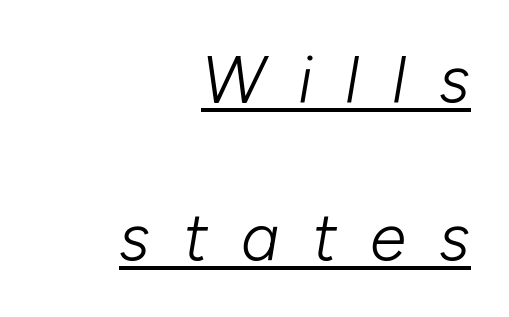
Q: Is the text bold? A: No.
Q: Is the text italic (slanted)? A: Yes, it leans right by about 10 degrees.
Q: Is the text underlined? A: Yes.
Q: How is the paragraph aligned? A: Right-aligned.
Q: Is the spacing between letters normal or unusually wide? A: Unusually wide.
Q: Is the spacing between lines tight, normal or loose? A: Loose.
Q: Width (condensed, normal, or wide)? A: Normal.
Q: Stroke contrast? A: Low.
Q: x-height? A: Medium.
Q: Monospaced? A: No.
